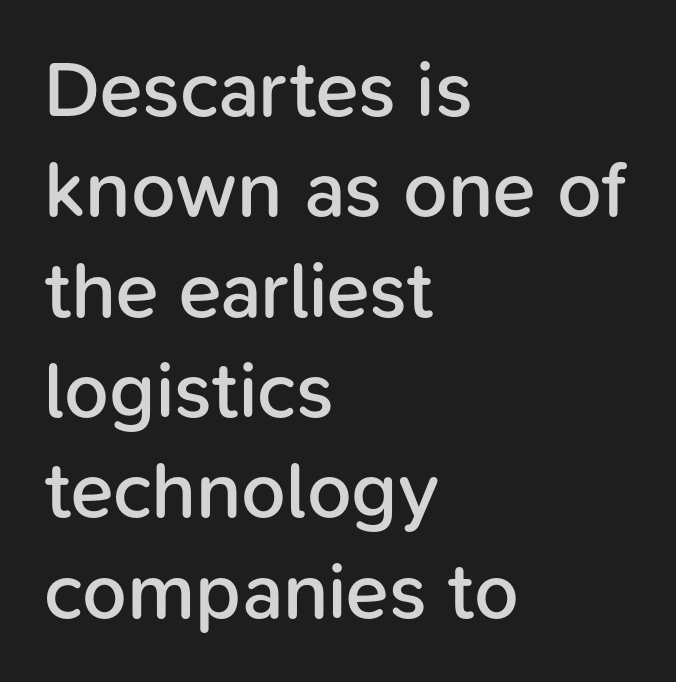
On the weight axis this lands at semibold, roughly 600. This sample uses plain, unmodified letter spacing. Spacing verdict: proportional, widths tailored to each character. Look at the bottom of the vertical strokes: they stop flat, with no serifs. The leading is moderate, giving the passage an even texture. Lines of text with bare space underneath.
